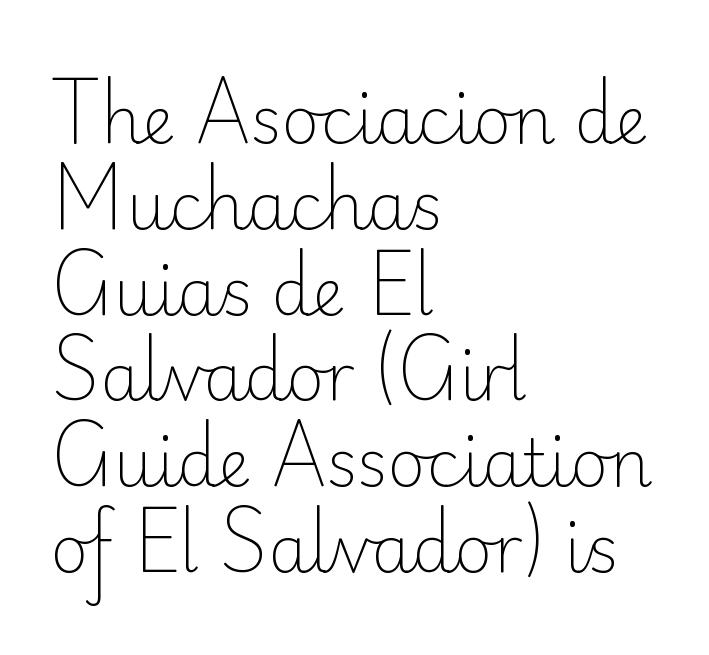
The image shows 65 px light sans-serif type, upright; set left-aligned, normal line spacing (1.32x), normal letter spacing, not underlined; low stroke contrast and a small x-height.
